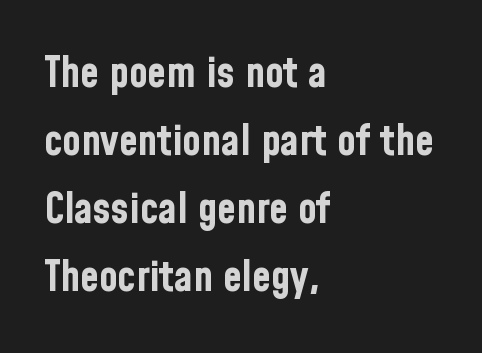
The image shows 43 px bold, condensed sans-serif type, upright; set left-aligned, normal line spacing (1.58x), normal letter spacing, not underlined; low stroke contrast and a medium x-height.
